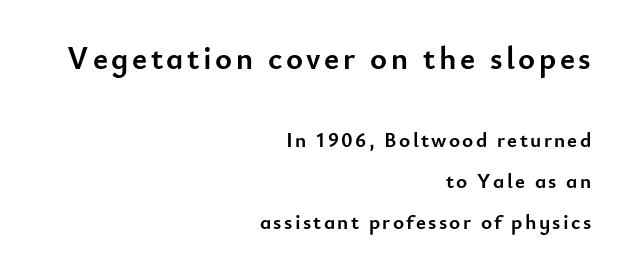
{"serif": "no", "italic": "no", "bold": "yes", "weight": "semibold", "width": "normal", "stroke_contrast": "low", "x_height": "small", "monospaced": "no", "underline": "no", "align": "right", "line_spacing": "loose", "line_spacing_ratio": 1.95, "larger_block": "first", "size_ratio": 1.52, "glyph_px": 32}
